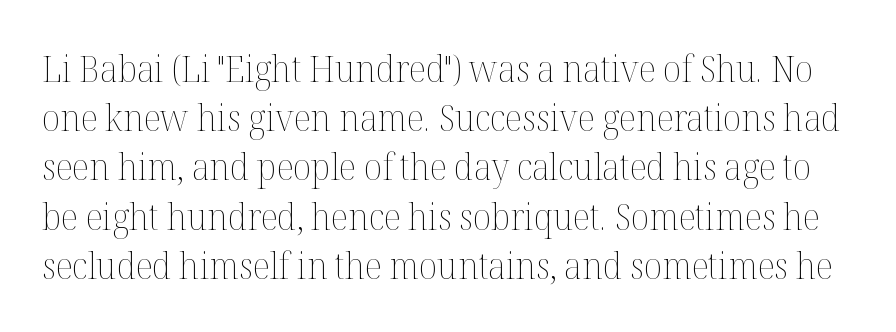
Q: Is the text bold? A: No.
Q: Is the text italic (slanted)? A: No, it is upright.
Q: Is the text underlined? A: No.
Q: Is the spacing between letters normal or unusually wide? A: Normal.
Q: Is the spacing between lines tight, normal or loose? A: Normal.
Q: Width (condensed, normal, or wide)? A: Normal.
Q: Stroke contrast? A: Medium.
Q: x-height? A: Medium.
Q: Monospaced? A: No.
